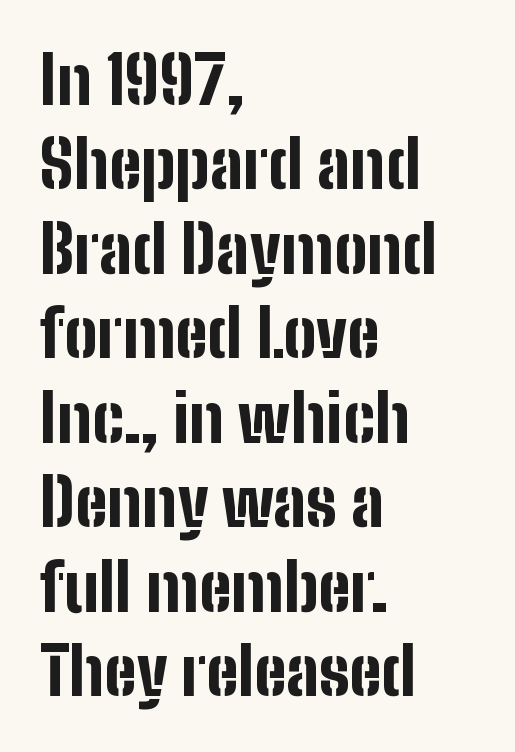
The horizontal fit of the characters is conventional and even. Baseline-to-baseline distance is the conventional proportion of letter height. The ragged edge is on the right, which tells us the setting is flush left. Observe the absence of serifs on each vertical stroke in this sample. Weight check: bold — yes, fully. These lines are rendered in a variable-pitch font.
